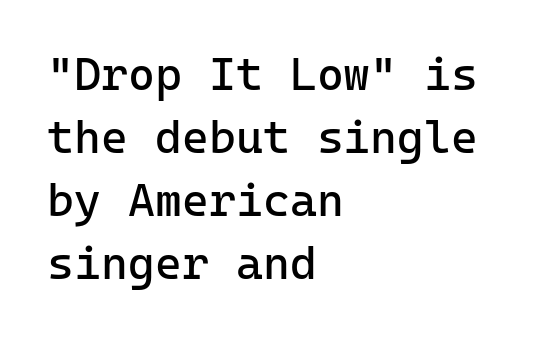
{"serif": "no", "italic": "no", "bold": "no", "weight": "regular", "width": "normal", "stroke_contrast": "low", "x_height": "medium", "monospaced": "yes", "underline": "no", "align": "left", "line_spacing": "normal", "line_spacing_ratio": 1.37, "letter_spacing": "normal", "letter_spacing_em": 0.0, "glyph_px": 46}
